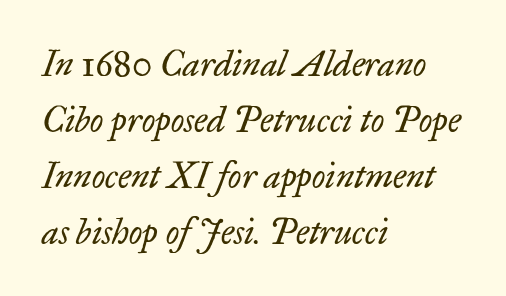
Summary of vertical rhythm: regular, with standard interline spacing. These lines are rendered in a variable-pitch font. Nothing heavy about these letters — not bold at all. Is this a sans? No — the strokes have serifs.
